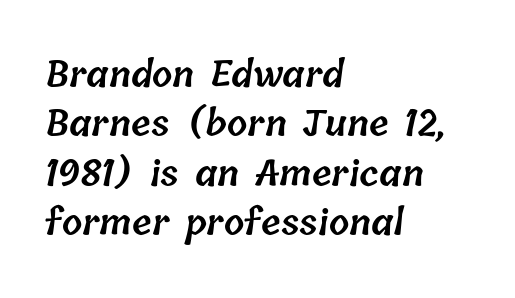
Q: Is the text bold? A: Semi-bold.
Q: Is the text underlined? A: No.
Q: How is the paragraph aligned? A: Left-aligned.
Q: Is the spacing between letters normal or unusually wide? A: Normal.
Q: Is the spacing between lines tight, normal or loose? A: Normal.
Q: Width (condensed, normal, or wide)? A: Normal.
Q: Stroke contrast? A: Low.
Q: x-height? A: Medium.
Q: Monospaced? A: No.
